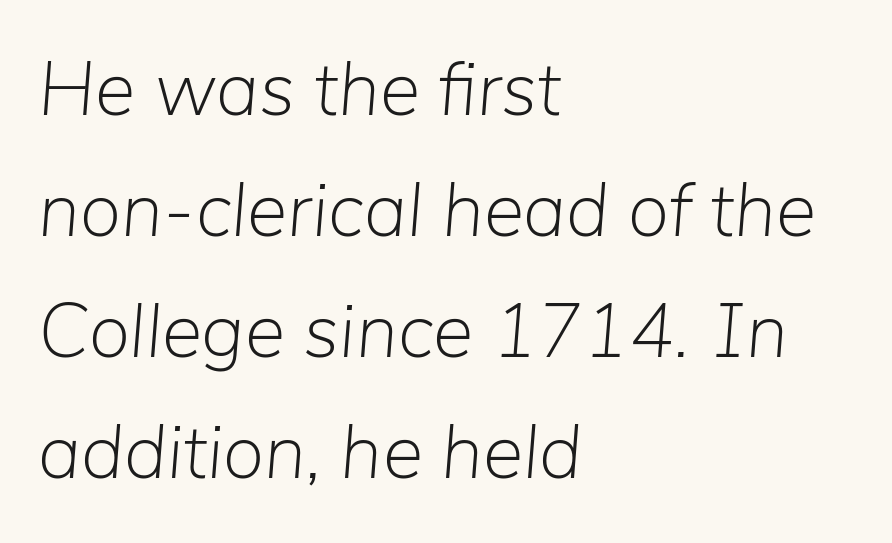
The image shows 76 px light type, italic (leaning right); set left-aligned, normal line spacing (1.59x), normal letter spacing, not underlined; low stroke contrast and a medium x-height.
